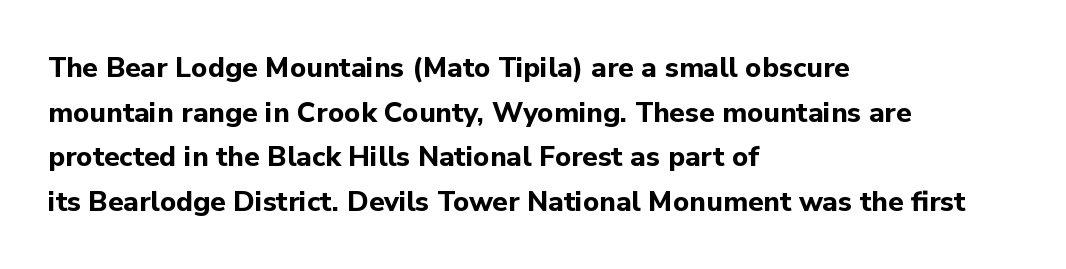
Q: Is the text bold? A: Yes.
Q: Is the text italic (slanted)? A: No, it is upright.
Q: Is the typeface a serif or a sans-serif typeface? A: Sans-serif.
Q: Is the text underlined? A: No.
Q: How is the paragraph aligned? A: Left-aligned.
Q: Is the spacing between letters normal or unusually wide? A: Normal.
Q: Is the spacing between lines tight, normal or loose? A: Normal.
Q: Width (condensed, normal, or wide)? A: Normal.
Q: Stroke contrast? A: Low.
Q: x-height? A: Medium.
Q: Monospaced? A: No.
